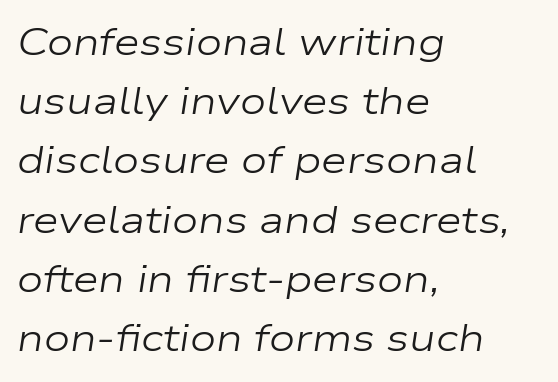
Standard letterfit; no display-style spreading of the glyphs. Each stroke keeps to a modest, everyday thickness or less. Check the space under the baseline: it is left empty. The setting favours the left margin, as ordinary paragraphs usually do.
